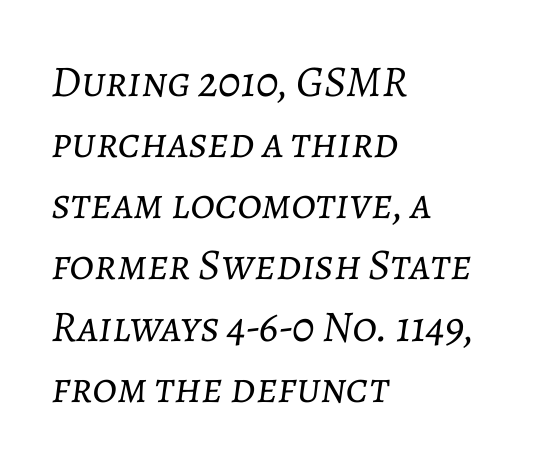
Q: Is the text bold? A: No.
Q: Is the text italic (slanted)? A: Yes, it leans right by about 7 degrees.
Q: Is the text underlined? A: No.
Q: How is the paragraph aligned? A: Left-aligned.
Q: Is the spacing between letters normal or unusually wide? A: Normal.
Q: Is the spacing between lines tight, normal or loose? A: Normal.
Q: Width (condensed, normal, or wide)? A: Normal.
Q: Stroke contrast? A: Low.
Q: x-height? A: Medium.
Q: Monospaced? A: No.
